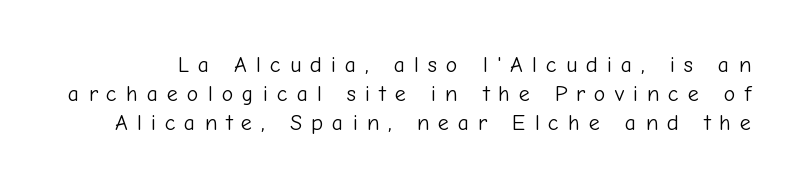
These lines were composed using upright roman letters. Regular leading. The passage shown is not bold in any degree. Short note: letters widely spaced.
